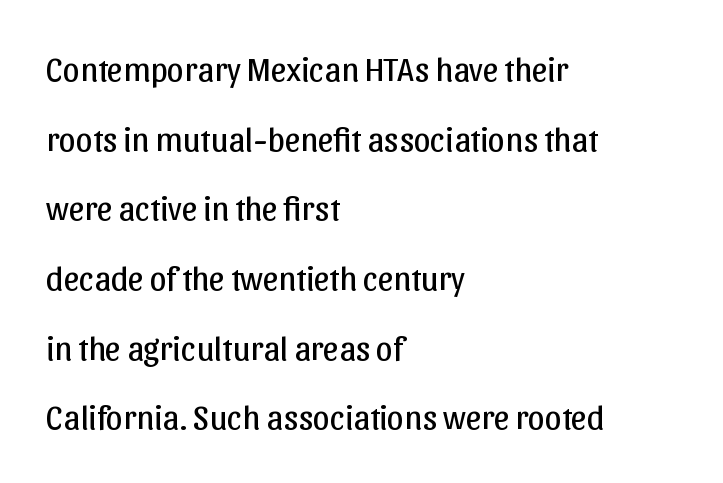
{"serif": "no", "italic": "no", "bold": "no", "weight": "regular", "width": "normal", "stroke_contrast": "low", "x_height": "medium", "monospaced": "no", "underline": "no", "align": "left", "line_spacing": "loose", "line_spacing_ratio": 2.05, "letter_spacing": "normal", "letter_spacing_em": 0.0, "glyph_px": 34}
